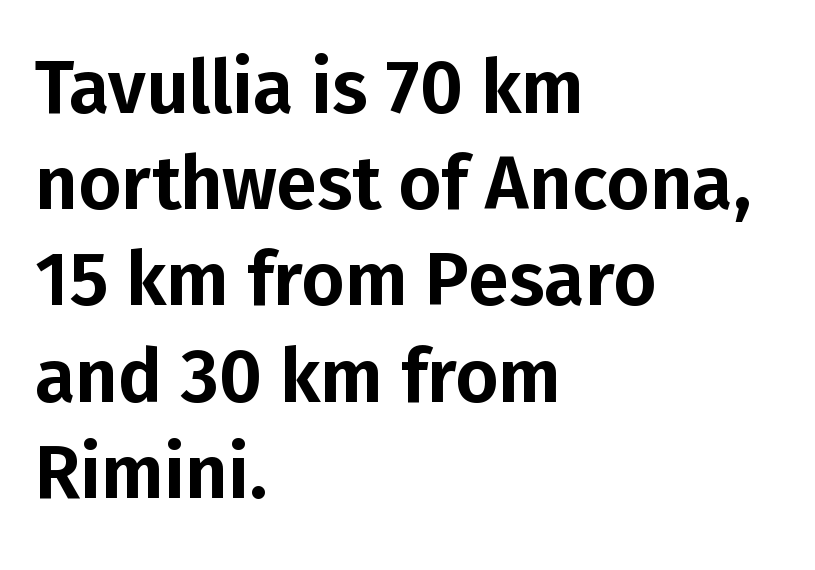
The image shows 74 px sans-serif type, upright; set left-aligned, normal line spacing (1.3x), normal letter spacing, not underlined; low stroke contrast and a medium x-height.
